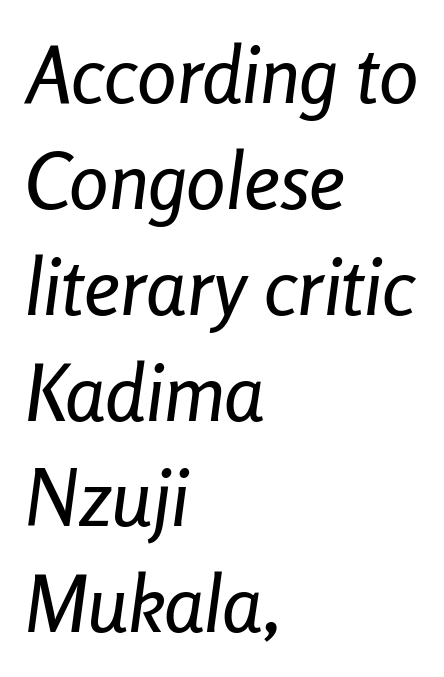
{"italic": "yes", "lean": "right", "slant_degrees": 8, "width": "condensed", "stroke_contrast": "low", "x_height": "medium", "monospaced": "no", "underline": "no", "align": "left", "line_spacing": "normal", "line_spacing_ratio": 1.34, "letter_spacing": "normal", "letter_spacing_em": 0.0, "glyph_px": 79}
